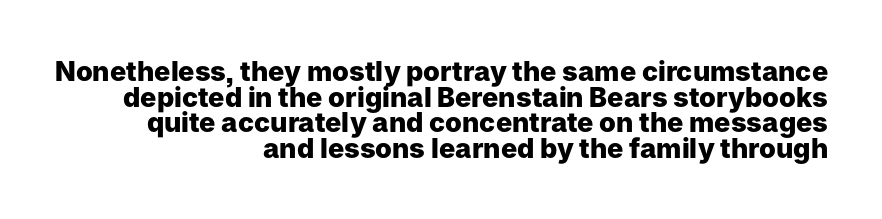
Upright lettering throughout. A clean baseline with only descenders dipping below it. Quick note: interline space is minimal. The passage shown has conventional tracking throughout.
